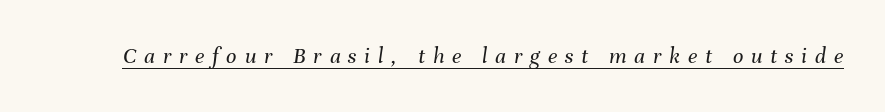
{"italic": "yes", "lean": "right", "slant_degrees": 8, "bold": "no", "underline": "yes", "letter_spacing": "wide", "letter_spacing_em": 0.34, "glyph_px": 23}
